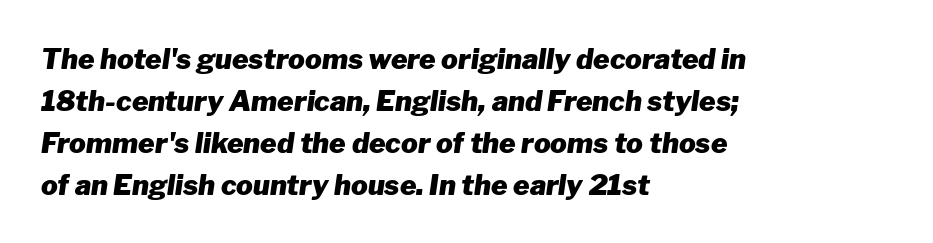
Visually the block forms a straight wall on the left and a jagged coastline on the right. Here the designer chose a conventional face with non-uniform glyph widths. An italicized treatment has been applied to the whole sample. Horizontal bands of white between lines are of average thickness. Decoration check: the copy has no underline.
